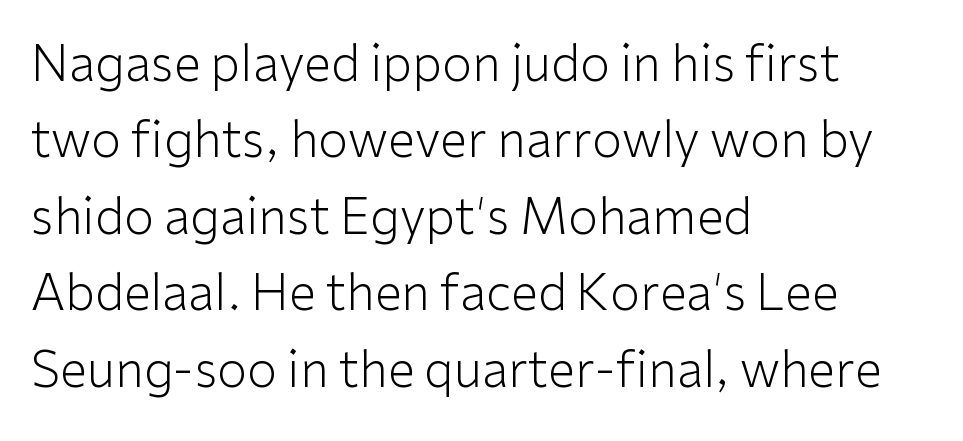
Q: Is the text bold? A: No.
Q: Is the text italic (slanted)? A: No, it is upright.
Q: Is the typeface a serif or a sans-serif typeface? A: Sans-serif.
Q: Is the text underlined? A: No.
Q: How is the paragraph aligned? A: Left-aligned.
Q: Is the spacing between letters normal or unusually wide? A: Normal.
Q: Is the spacing between lines tight, normal or loose? A: Normal.
Q: Width (condensed, normal, or wide)? A: Normal.
Q: Stroke contrast? A: Low.
Q: x-height? A: Medium.
Q: Monospaced? A: No.
